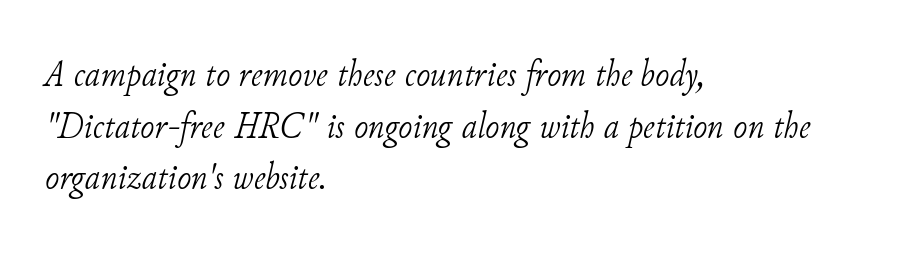
This block has exactly the height ordinary leading produces. The glyphs in this specimen are seriffed. Nobody touched the tracking dial on this one. The passage shown is typed in a proportional face where columns would drift. Plain, unruled lines of type.
